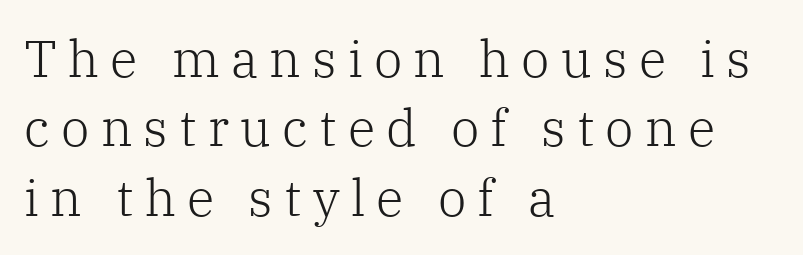
{"serif": "yes", "italic": "no", "bold": "no", "weight": "light", "width": "normal", "stroke_contrast": "low", "x_height": "medium", "monospaced": "no", "underline": "no", "align": "left", "line_spacing": "normal", "line_spacing_ratio": 1.36, "letter_spacing": "wide", "letter_spacing_em": 0.22, "glyph_px": 51}
